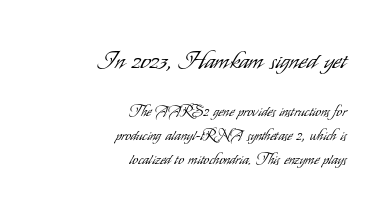
Anything drawn beneath the words? Only blank space. What's the leading like? Ordinary, nothing unusual. One-word summary of the alignment: right.
